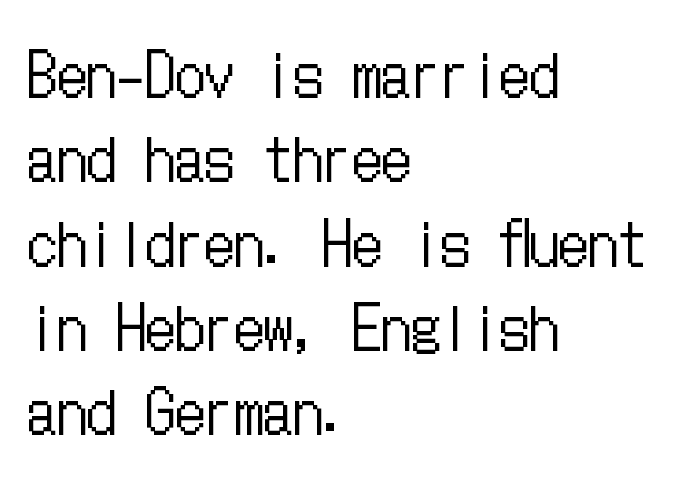
Tracking value appears to be zero — textbook default spacing. The face looks like a standard text weight, possibly lighter. Nobody drew a line under any word here. Does the copy run flush right? No — it runs flush left. Rendered with straight, roman letterforms.
